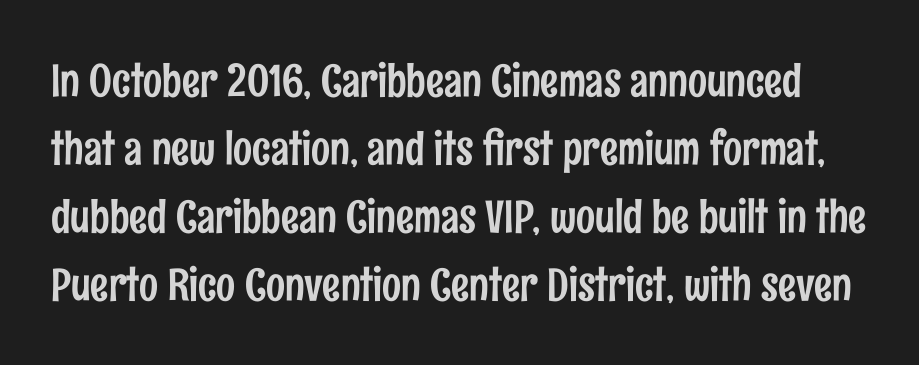
Look at the tracking — it's just the regular setting, nothing added. Upright lettering throughout. Do the characters align in a grid? No, the font is proportional. Is there much room between lines? A standard amount, neither cramped nor airy. The characters display no serif detailing; their extremities are plain.
